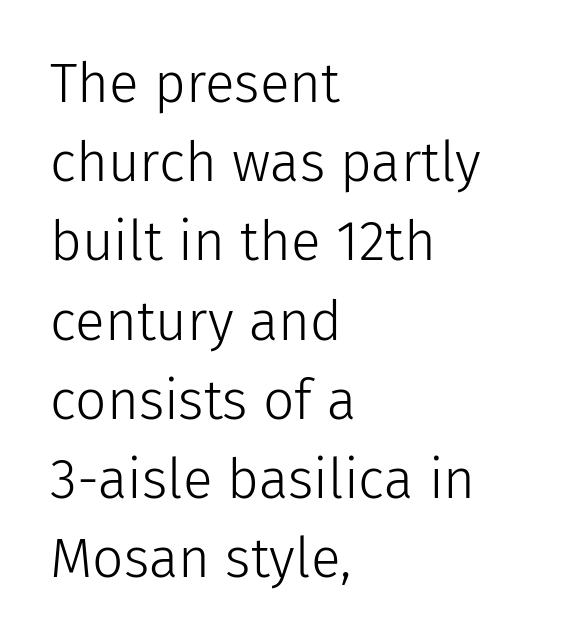
The image shows 55 px light sans-serif type, upright; set left-aligned, normal line spacing (1.44x), normal letter spacing, not underlined; low stroke contrast and a medium x-height.
